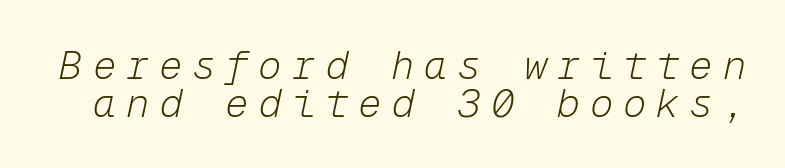
It's the slanting kind of type. In terms of leading, this rendering errs on the cramped side. Spacing between characters has been opened up far beyond the box default. Each letter, wide or thin by design, is forced into the same width here. Caption: face not bold, strokes unweighted.
